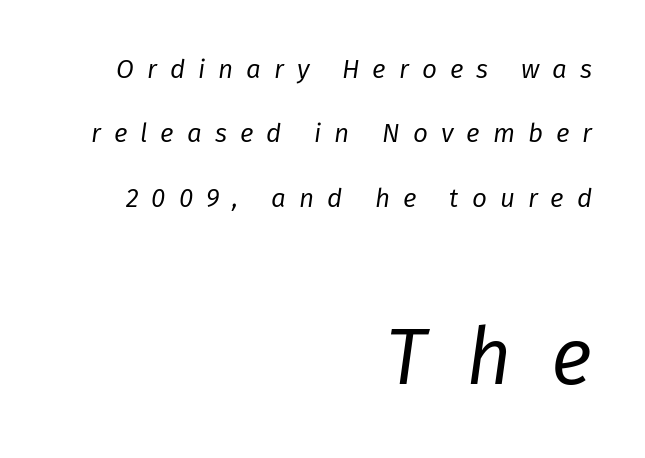
Q: Is the text bold? A: No.
Q: Is the text italic (slanted)? A: Yes, it leans right by about 8 degrees.
Q: Is the text underlined? A: No.
Q: How is the paragraph aligned? A: Right-aligned.
Q: Is the spacing between letters normal or unusually wide? A: Unusually wide.
Q: Is the spacing between lines tight, normal or loose? A: Loose.
Q: Which block of text is set in a larger size, the first (top) or the second (bottom)? A: The second (bottom) one.
Q: Width (condensed, normal, or wide)? A: Normal.
Q: Stroke contrast? A: Low.
Q: x-height? A: Medium.
Q: Monospaced? A: No.
